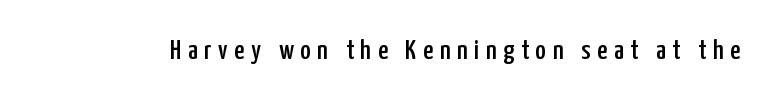
The image shows 28 px condensed sans-serif type, upright; set unusually wide letter spacing (+0.24 em), not underlined; low stroke contrast and a medium x-height.
